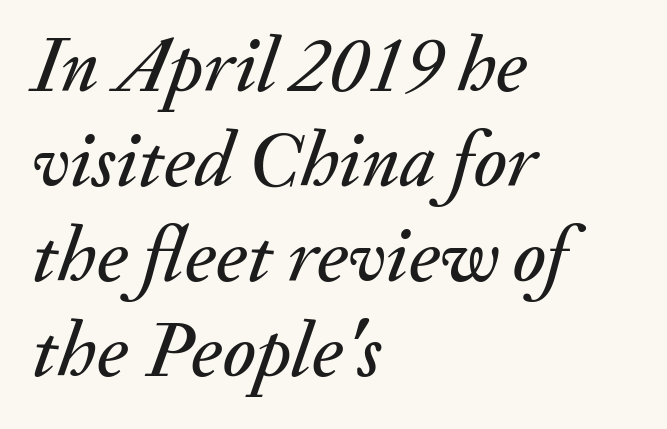
Q: Is the text italic (slanted)? A: Yes, it leans right by about 20 degrees.
Q: Is the text underlined? A: No.
Q: How is the paragraph aligned? A: Left-aligned.
Q: Is the spacing between letters normal or unusually wide? A: Normal.
Q: Width (condensed, normal, or wide)? A: Normal.
Q: Stroke contrast? A: Medium.
Q: x-height? A: Small.
Q: Monospaced? A: No.
